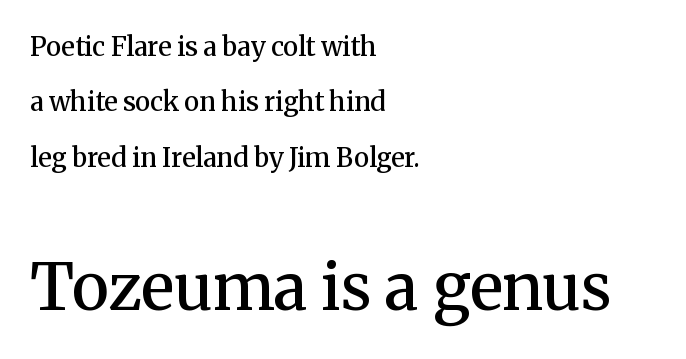
Type style note: has serifs. The rendering keeps characters at their native spacing. The block sitting lower on the canvas is the one with enlarged characters. All the whitespace from short lines collects on the right. Students, this is semibold: more ink than regular, less than bold.
